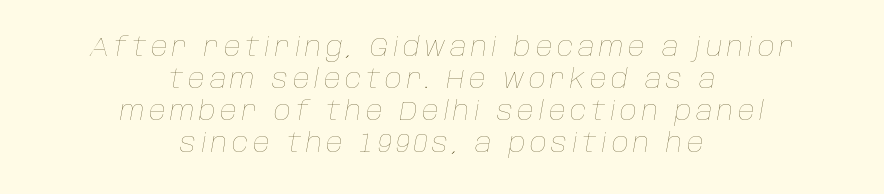
{"italic": "yes", "lean": "right", "slant_degrees": 10, "bold": "no", "underline": "no", "align": "center", "line_spacing_ratio": 1.23, "glyph_px": 26}
